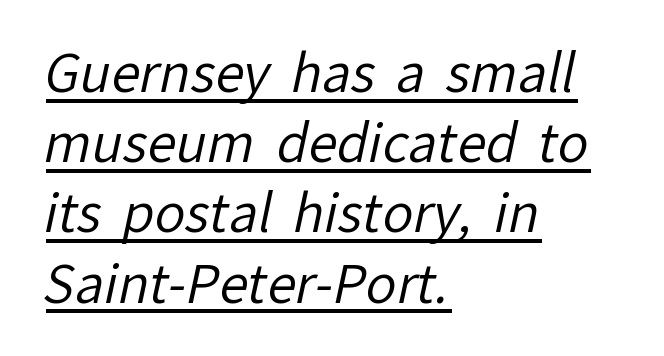
The image shows 52 px regular-weight sans-serif type; set left-aligned, normal line spacing (1.35x), normal letter spacing, underlined; low stroke contrast and a medium x-height.
